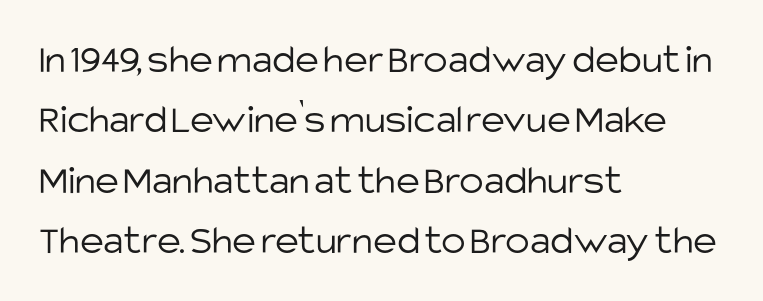
The image shows 41 px light sans-serif type, upright; set left-aligned, normal line spacing (1.47x), normal letter spacing, not underlined; low stroke contrast and a large x-height.
